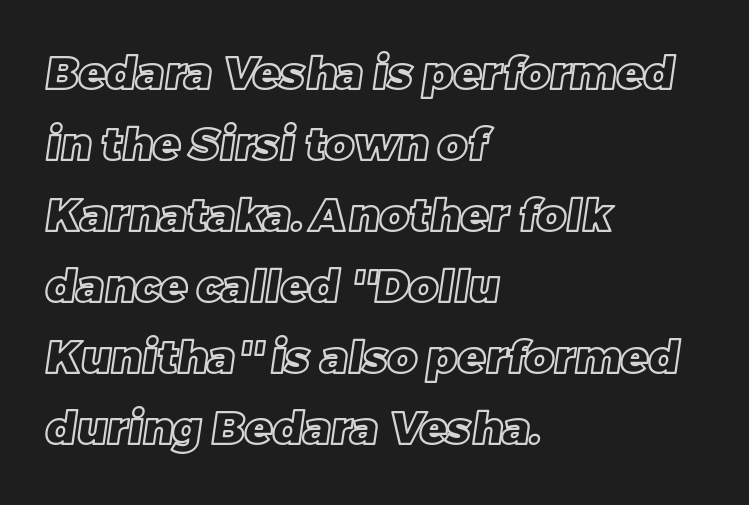
Q: Is the text underlined? A: No.
Q: How is the paragraph aligned? A: Left-aligned.
Q: Is the spacing between letters normal or unusually wide? A: Normal.
Q: Is the spacing between lines tight, normal or loose? A: Normal.
Q: Width (condensed, normal, or wide)? A: Normal.
Q: x-height? A: Large.
Q: Monospaced? A: No.
